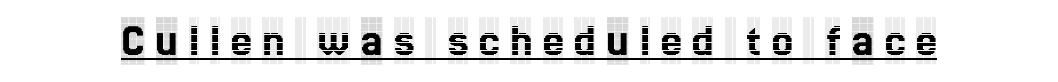
Short note: letters widely spaced. Yep, those are serifs on the letters. Quick note: underline on. A typesetter would call this proportional, since set widths differ per character. Ascenders rise straight up at ninety degrees.
